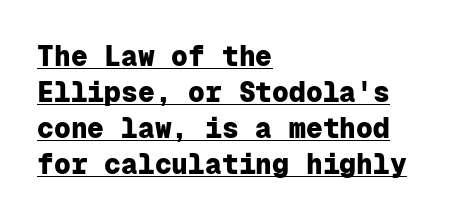
Note the uniform advance width — an 'i' takes as much space as an 'm'. Where is the straight margin? On the left. The type sits square on the baseline with zero lean. The characters display no serif detailing; their extremities are plain.
